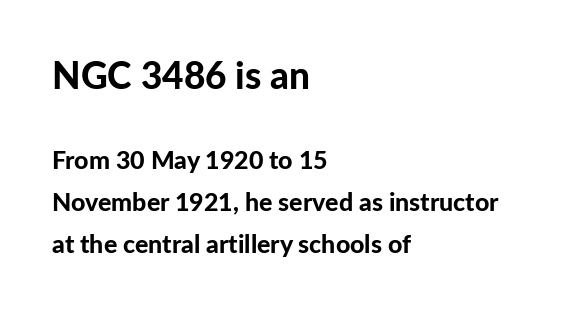
Q: Is the text bold? A: Yes.
Q: Is the text italic (slanted)? A: No, it is upright.
Q: Is the typeface a serif or a sans-serif typeface? A: Sans-serif.
Q: Is the text underlined? A: No.
Q: How is the paragraph aligned? A: Left-aligned.
Q: Is the spacing between letters normal or unusually wide? A: Normal.
Q: Is the spacing between lines tight, normal or loose? A: Normal.
Q: Which block of text is set in a larger size, the first (top) or the second (bottom)? A: The first (top) one.
Q: Width (condensed, normal, or wide)? A: Normal.
Q: Stroke contrast? A: Low.
Q: x-height? A: Medium.
Q: Monospaced? A: No.
